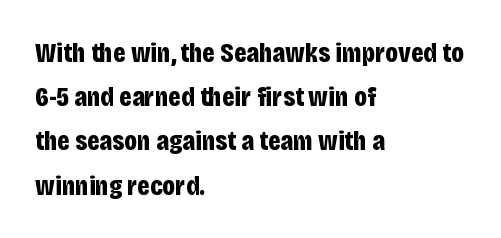
Q: Is the text bold? A: Yes.
Q: Is the text italic (slanted)? A: No, it is upright.
Q: Is the typeface a serif or a sans-serif typeface? A: Sans-serif.
Q: Is the text underlined? A: No.
Q: How is the paragraph aligned? A: Left-aligned.
Q: Is the spacing between letters normal or unusually wide? A: Normal.
Q: Is the spacing between lines tight, normal or loose? A: Normal.
Q: Width (condensed, normal, or wide)? A: Condensed.
Q: Stroke contrast? A: Low.
Q: x-height? A: Large.
Q: Monospaced? A: No.
